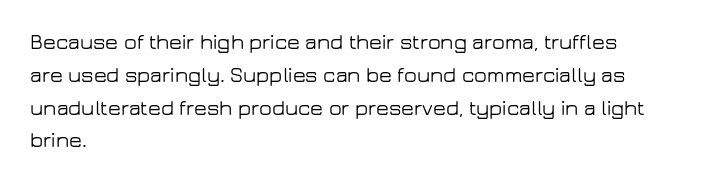
Whoever set this chose a conventional vertical rhythm. Quick note: not italic, upright. Only glyphs here, with clear space below each row. The horizontal fit of the characters is conventional and even. Notice how the passage keeps a crisp vertical edge on the left only.
